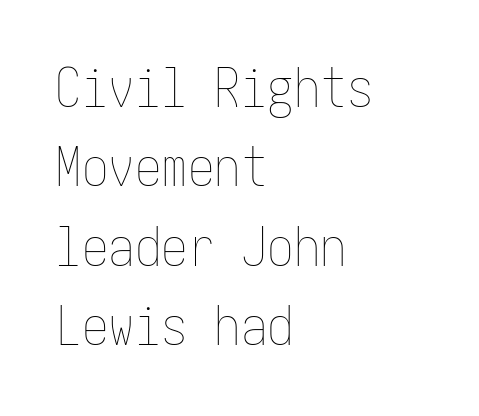
The image shows 53 px thin, condensed type, upright; set left-aligned, normal line spacing (1.5x), normal letter spacing, not underlined; low stroke contrast and a medium x-height.
